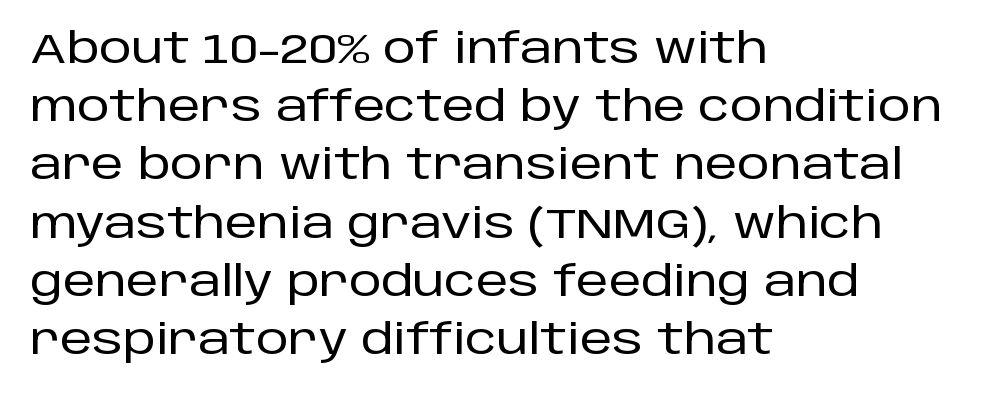
{"serif": "no", "italic": "no", "width": "normal", "stroke_contrast": "low", "x_height": "large", "monospaced": "no", "underline": "no", "align": "left", "line_spacing": "normal", "line_spacing_ratio": 1.42, "letter_spacing": "normal", "letter_spacing_em": 0.0, "glyph_px": 41}
